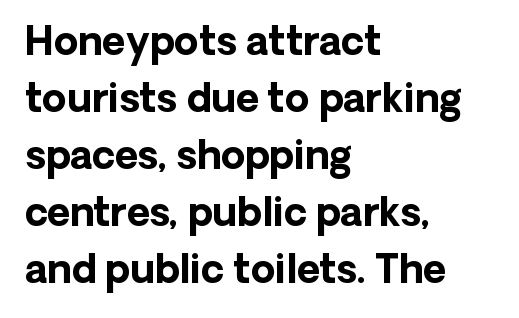
The image shows 39 px bold sans-serif type, upright; set left-aligned, normal line spacing (1.46x), normal letter spacing, not underlined; low stroke contrast and a medium x-height.
